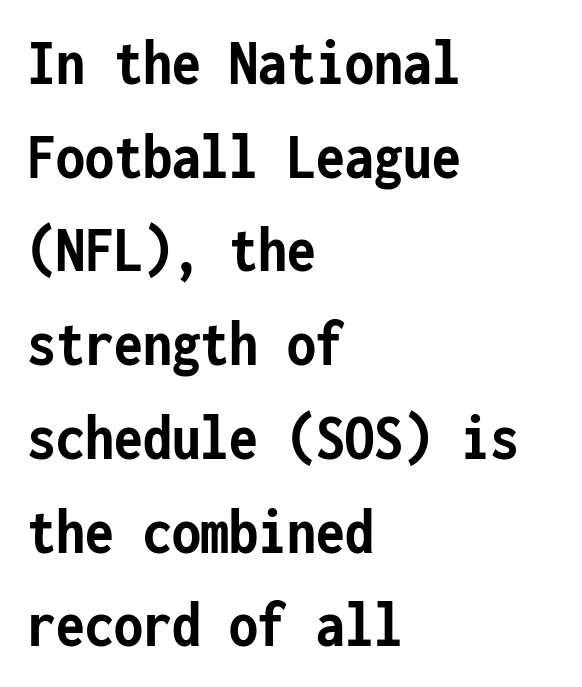
A typesetter would call this monospace, since all characters share one set width. Classification — sans serif. Summary of weight: heavy, a full bold. Quick note: underline off.
